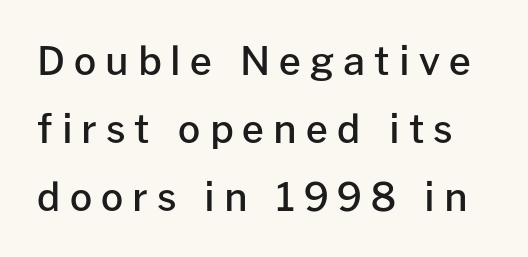
Q: Is the text bold? A: Semi-bold.
Q: Is the text italic (slanted)? A: No, it is upright.
Q: Is the typeface a serif or a sans-serif typeface? A: Sans-serif.
Q: Is the text underlined? A: No.
Q: Is the spacing between letters normal or unusually wide? A: Unusually wide.
Q: Width (condensed, normal, or wide)? A: Normal.
Q: Stroke contrast? A: Low.
Q: x-height? A: Medium.
Q: Monospaced? A: No.
